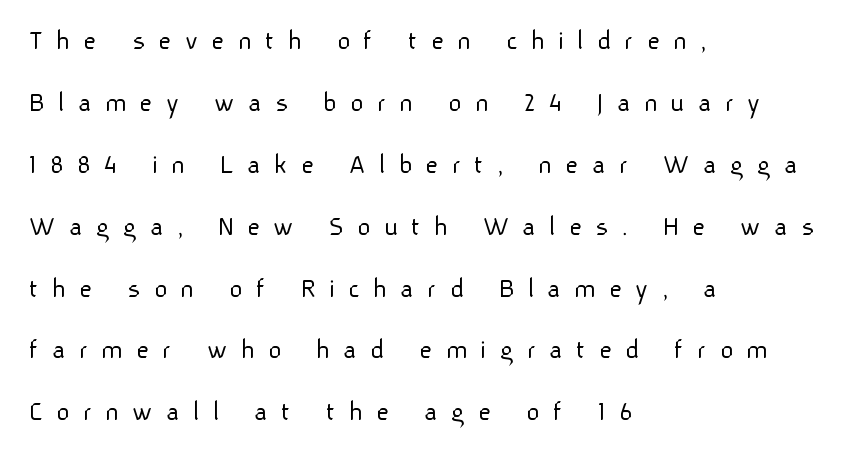
Q: Is the text bold? A: No.
Q: Is the text italic (slanted)? A: No, it is upright.
Q: Is the typeface a serif or a sans-serif typeface? A: Sans-serif.
Q: Is the text underlined? A: No.
Q: How is the paragraph aligned? A: Left-aligned.
Q: Is the spacing between letters normal or unusually wide? A: Unusually wide.
Q: Is the spacing between lines tight, normal or loose? A: Loose.
Q: Width (condensed, normal, or wide)? A: Normal.
Q: Stroke contrast? A: Low.
Q: x-height? A: Medium.
Q: Monospaced? A: No.
